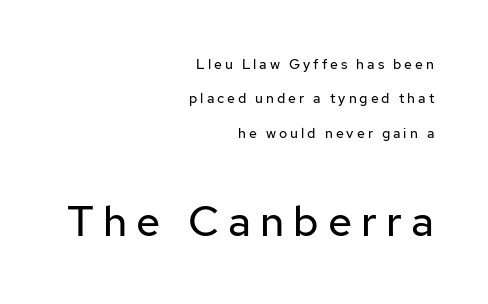
The image shows 43 px regular-weight sans-serif type, upright; set right-aligned, loose line spacing (2.46x), unusually wide letter spacing (+0.21 em), not underlined; the second (bottom) block is 3.07x larger; low stroke contrast and a medium x-height.
